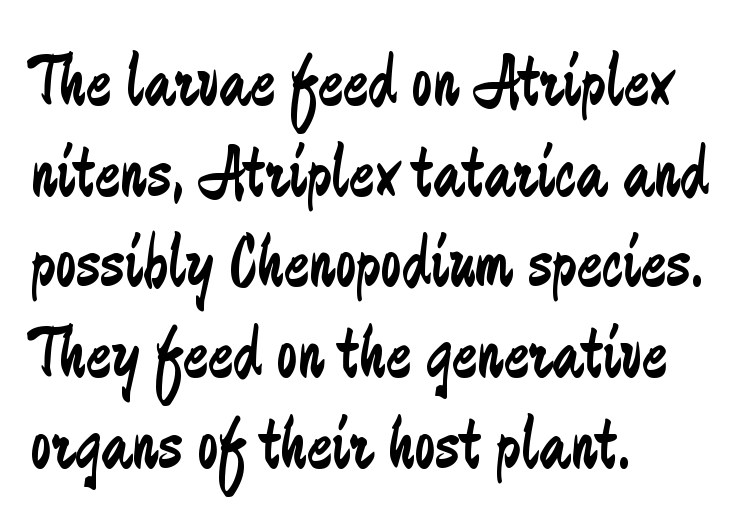
{"serif": "no", "bold": "no", "weight": "regular", "width": "condensed", "stroke_contrast": "low", "x_height": "small", "monospaced": "no", "underline": "no", "align": "left", "line_spacing_ratio": 1.21, "letter_spacing": "normal", "letter_spacing_em": 0.0, "glyph_px": 75}
